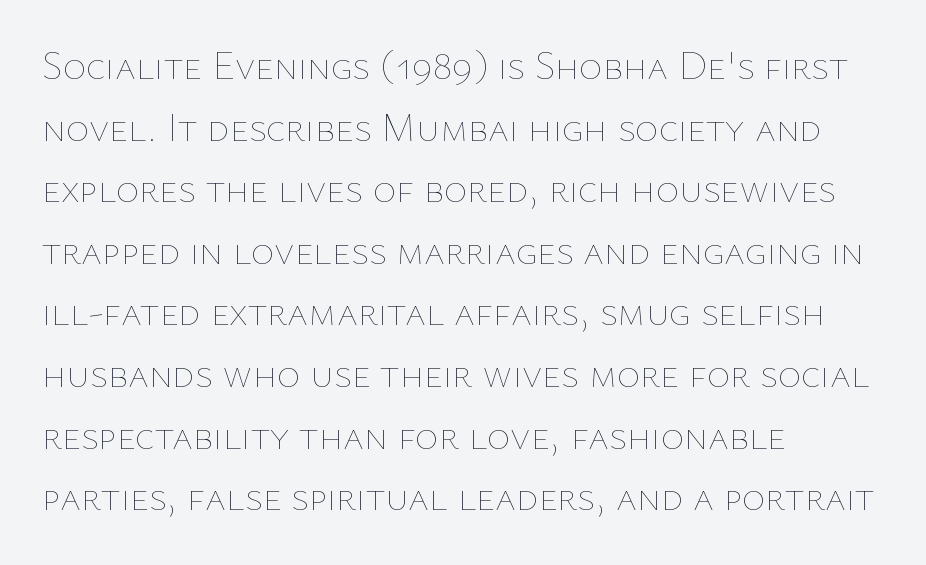
Q: Is the text bold? A: No.
Q: Is the text italic (slanted)? A: No, it is upright.
Q: Is the text underlined? A: No.
Q: How is the paragraph aligned? A: Left-aligned.
Q: Is the spacing between letters normal or unusually wide? A: Normal.
Q: Is the spacing between lines tight, normal or loose? A: Normal.
Q: Width (condensed, normal, or wide)? A: Normal.
Q: Stroke contrast? A: Low.
Q: x-height? A: Medium.
Q: Monospaced? A: No.
